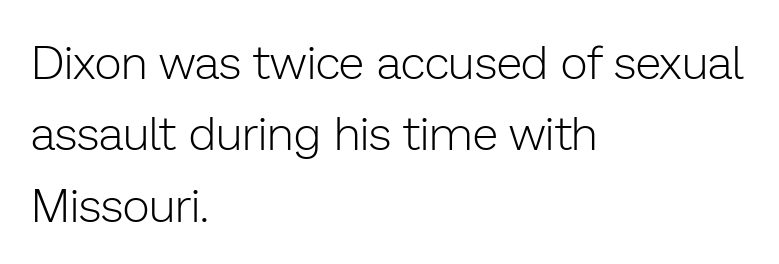
{"serif": "no", "italic": "no", "bold": "no", "weight": "light", "width": "normal", "stroke_contrast": "low", "x_height": "medium", "monospaced": "no", "underline": "no", "align": "left", "line_spacing": "normal", "line_spacing_ratio": 1.52, "letter_spacing": "normal", "letter_spacing_em": 0.0, "glyph_px": 47}
